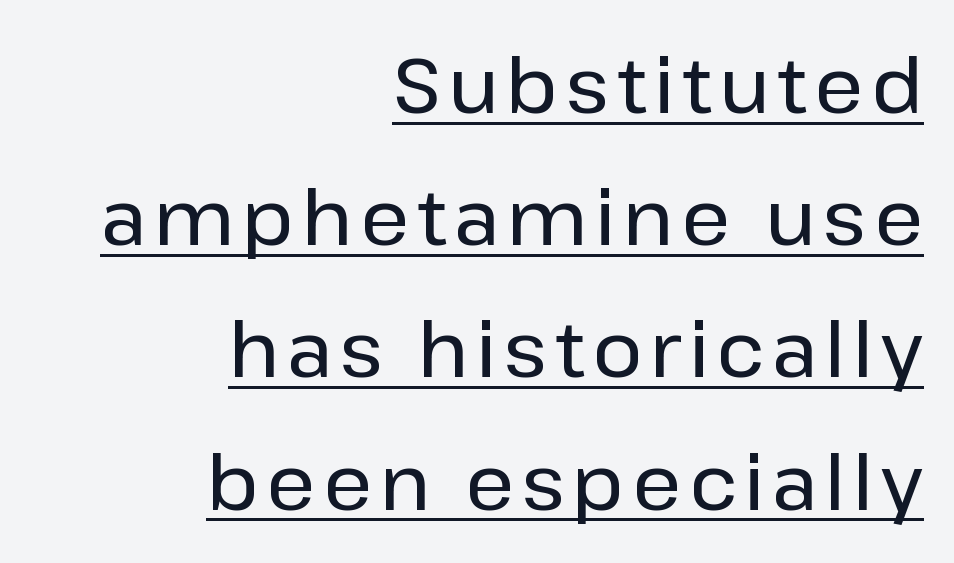
A typesetter would label this face a sans. Character widths vary here, with narrow letters taking less room than wide ones. Compared with undecorated copy, this sample adds a rule below the words. One-word summary of the alignment: right.
